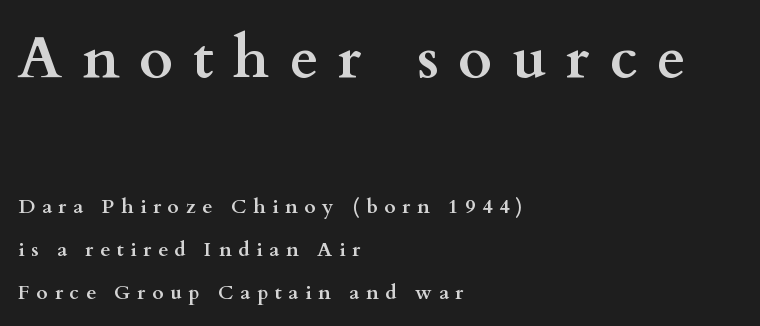
This is the regular roman posture of the typeface. Yep, those are serifs on the letters. Chunky letters — that's bold for sure. Alignment: flush left.
